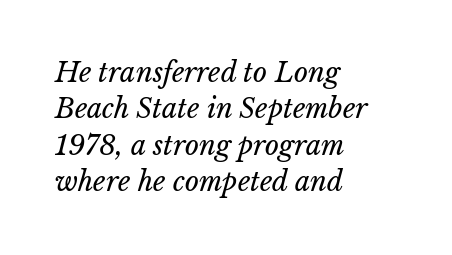
The image shows 27 px text type, italic (leaning right); set left-aligned, normal line spacing (1.35x), normal letter spacing, not underlined.
